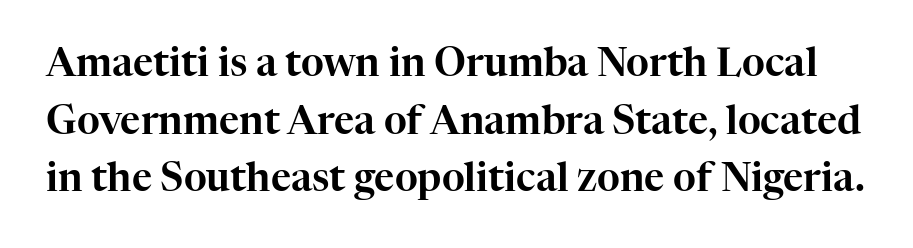
Q: Is the text italic (slanted)? A: No, it is upright.
Q: Is the typeface a serif or a sans-serif typeface? A: Serif.
Q: Is the text underlined? A: No.
Q: Is the spacing between letters normal or unusually wide? A: Normal.
Q: Is the spacing between lines tight, normal or loose? A: Normal.
Q: Width (condensed, normal, or wide)? A: Normal.
Q: Stroke contrast? A: High.
Q: x-height? A: Medium.
Q: Monospaced? A: No.
